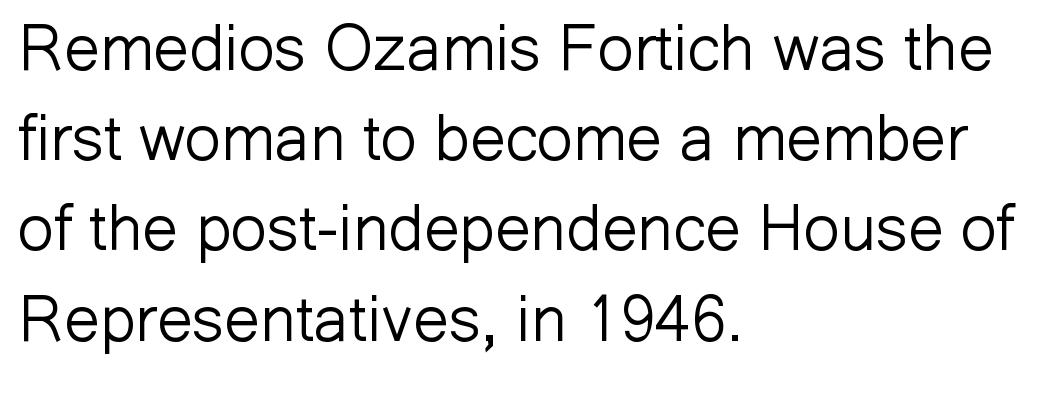
Q: Is the text bold? A: No.
Q: Is the text italic (slanted)? A: No, it is upright.
Q: Is the typeface a serif or a sans-serif typeface? A: Sans-serif.
Q: Is the text underlined? A: No.
Q: How is the paragraph aligned? A: Left-aligned.
Q: Is the spacing between letters normal or unusually wide? A: Normal.
Q: Is the spacing between lines tight, normal or loose? A: Normal.
Q: Width (condensed, normal, or wide)? A: Normal.
Q: Stroke contrast? A: Low.
Q: x-height? A: Medium.
Q: Monospaced? A: No.
